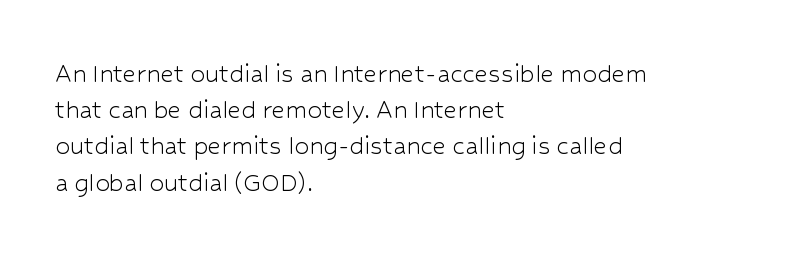
{"serif": "no", "italic": "no", "bold": "no", "weight": "light", "width": "normal", "stroke_contrast": "low", "x_height": "medium", "monospaced": "no", "underline": "no", "align": "left", "line_spacing": "normal", "line_spacing_ratio": 1.25, "letter_spacing": "normal", "letter_spacing_em": 0.0, "glyph_px": 29}
